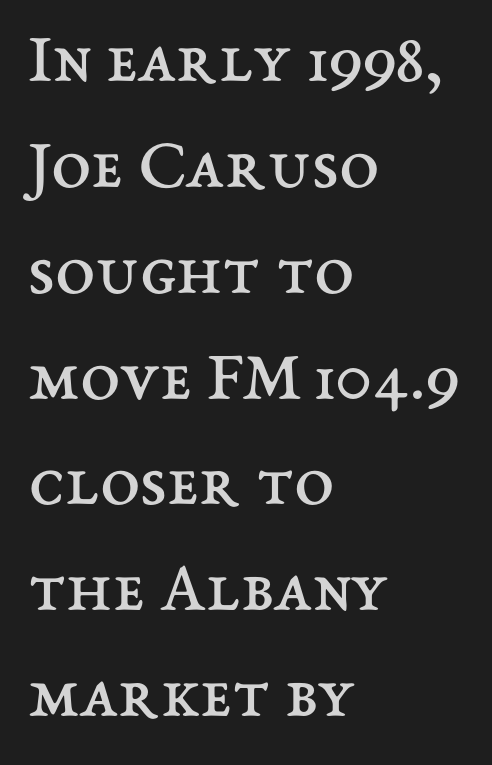
The passage shown is not underscored anywhere. Think standard paragraph weight, or any step lighter than that. Varying glyph widths throughout — classic text-font behaviour. Posture: vertical. Line spacing here is normal.
